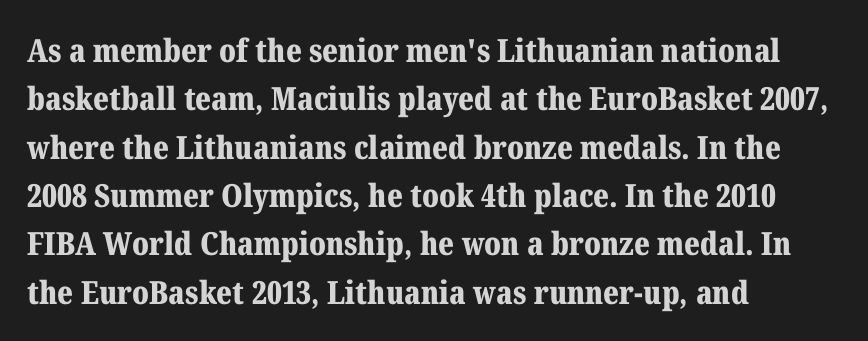
{"serif": "yes", "italic": "no", "bold": "yes", "weight": "bold", "width": "normal", "stroke_contrast": "medium", "x_height": "medium", "monospaced": "no", "underline": "no", "align": "left", "line_spacing": "normal", "line_spacing_ratio": 1.51, "letter_spacing": "normal", "letter_spacing_em": 0.0, "glyph_px": 32}
